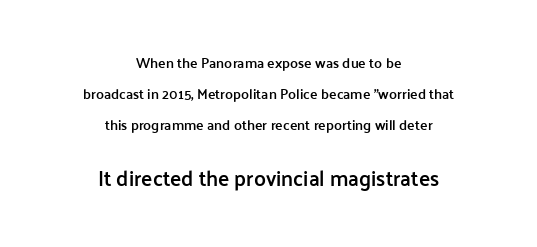
{"italic": "no", "bold": "semi", "underline": "no", "align": "center", "line_spacing": "loose", "line_spacing_ratio": 2.2, "letter_spacing": "normal", "letter_spacing_em": 0.0, "larger_block": "second", "size_ratio": 1.5, "glyph_px": 21}
